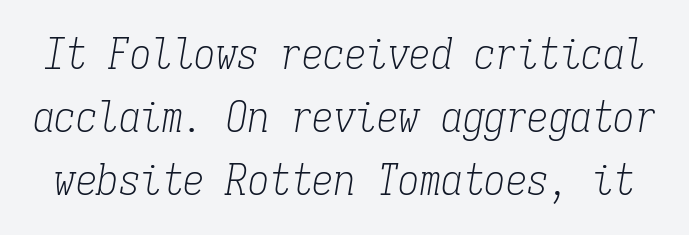
Short note: letters normally spaced. Decoration check: the copy has no underline. Spacing verdict: monospaced, one width for all characters. What's the leading like? Ordinary, nothing unusual.
